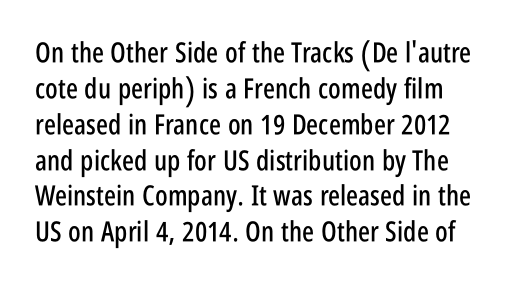
The image shows 28 px condensed sans-serif type, upright; set normal line spacing (1.28x), normal letter spacing, not underlined; low stroke contrast and a large x-height.
